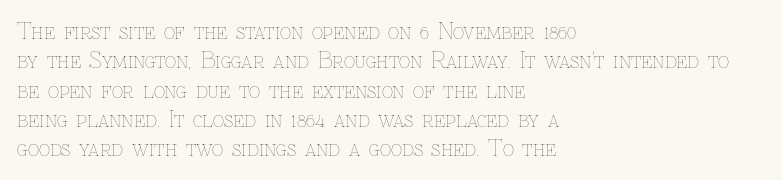
{"italic": "no", "bold": "no", "underline": "no", "align": "left", "line_spacing": "normal", "line_spacing_ratio": 1.33, "letter_spacing": "normal", "letter_spacing_em": 0.0, "glyph_px": 22}
